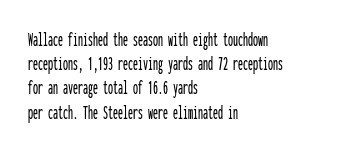
Q: Is the text italic (slanted)? A: No, it is upright.
Q: Is the text underlined? A: No.
Q: How is the paragraph aligned? A: Left-aligned.
Q: Is the spacing between letters normal or unusually wide? A: Normal.
